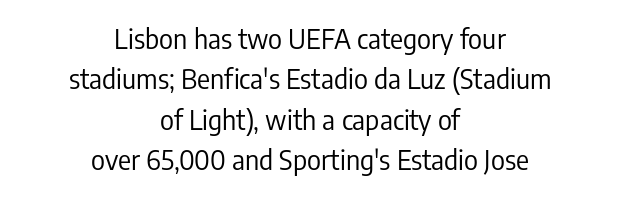
The image shows 27 px text type, upright; set centered, normal line spacing (1.5x), normal letter spacing, not underlined.
